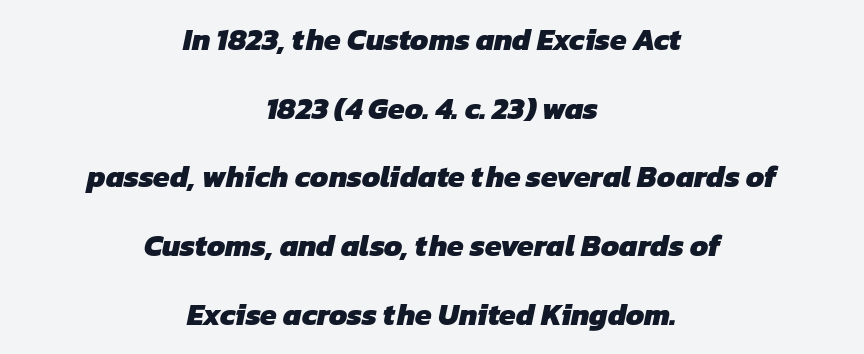
The image shows 30 px heavy sans-serif type; set centered, loose line spacing (2.29x), normal letter spacing, not underlined; low stroke contrast and a medium x-height.
